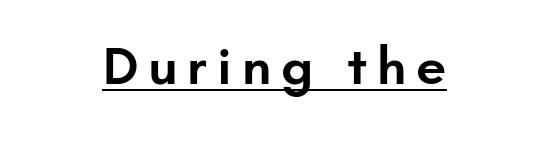
{"serif": "no", "italic": "no", "bold": "semi", "weight": "semibold", "width": "normal", "stroke_contrast": "low", "x_height": "small", "monospaced": "no", "underline": "yes", "align": "center", "glyph_px": 54}
